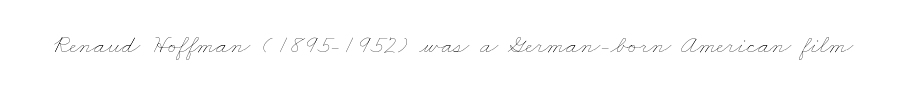
Q: Is the text bold? A: No.
Q: Is the text underlined? A: No.
Q: Is the spacing between letters normal or unusually wide? A: Normal.
